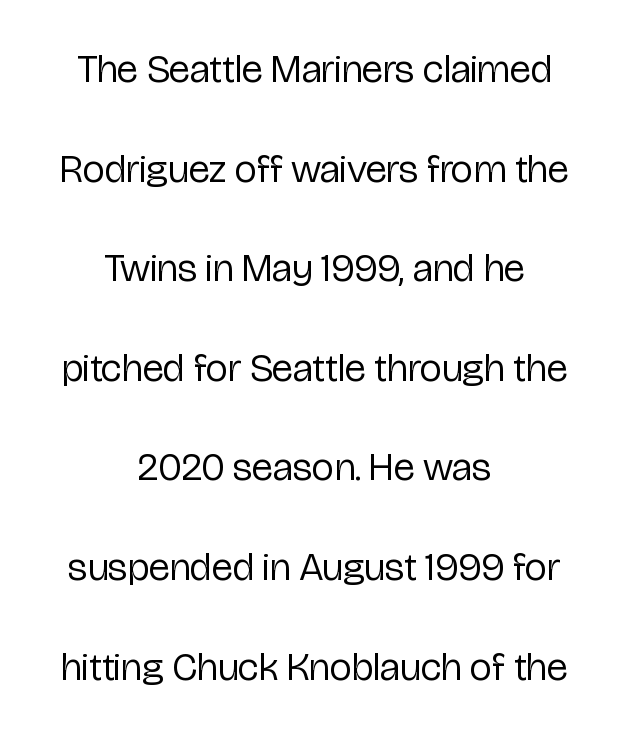
The image shows 40 px regular-weight, condensed sans-serif type, upright; set centered, loose line spacing (2.49x), normal letter spacing, not underlined; low stroke contrast and a medium x-height.
